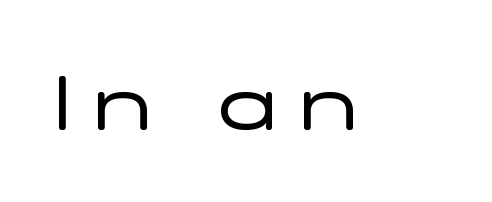
{"serif": "no", "italic": "no", "bold": "no", "weight": "regular", "width": "wide", "stroke_contrast": "low", "x_height": "medium", "monospaced": "no", "underline": "no", "letter_spacing": "wide", "letter_spacing_em": 0.31, "glyph_px": 77}
